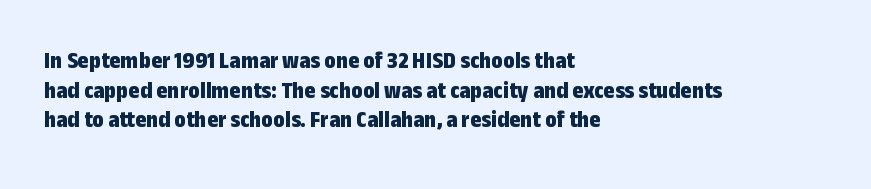
Nobody drew a line under any word here. The lettering stays uniformly vertical, giving the passage a roman look. Each word holds together tightly as a unit, with standard inter-letter gaps. A student would call this left alignment; a typographer would say flush left, rag right. Typographic density is high because the face is bold.
